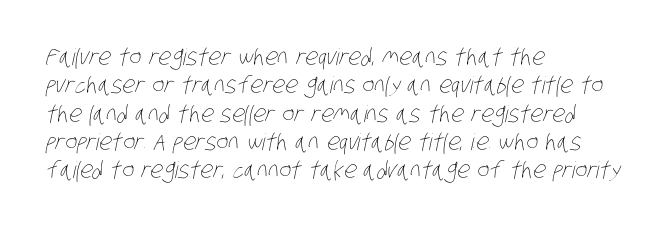
The image shows 23 px text type; set left-aligned, line spacing 1.23x, normal letter spacing, not underlined.
